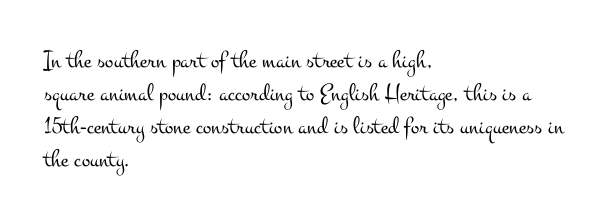
Q: Is the text bold? A: No.
Q: Is the text italic (slanted)? A: Yes.
Q: Is the text underlined? A: No.
Q: How is the paragraph aligned? A: Left-aligned.
Q: Is the spacing between letters normal or unusually wide? A: Normal.
Q: Is the spacing between lines tight, normal or loose? A: Normal.
